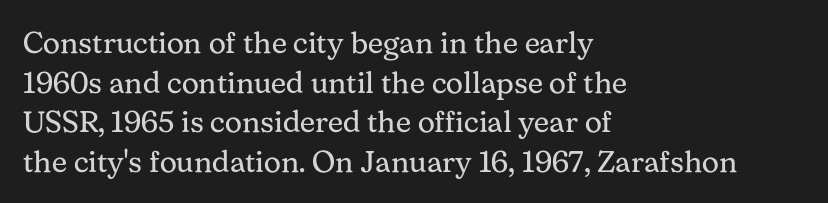
The image shows 30 px regular-weight serif type, upright; set left-aligned, normal line spacing (1.32x), normal letter spacing, not underlined; medium stroke contrast and a medium x-height.
